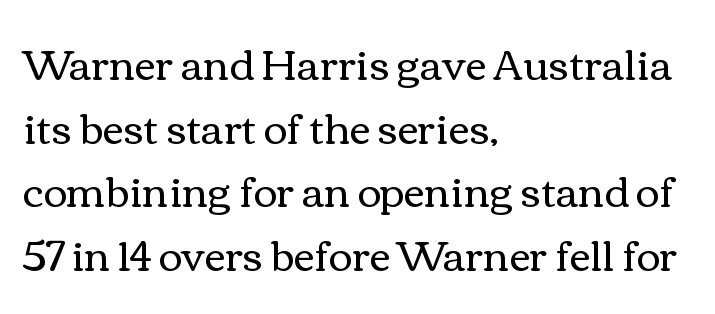
Q: Is the text bold? A: No.
Q: Is the text italic (slanted)? A: No, it is upright.
Q: Is the text underlined? A: No.
Q: How is the paragraph aligned? A: Left-aligned.
Q: Is the spacing between letters normal or unusually wide? A: Normal.
Q: Is the spacing between lines tight, normal or loose? A: Normal.
Q: Width (condensed, normal, or wide)? A: Wide.
Q: Stroke contrast? A: Medium.
Q: x-height? A: Medium.
Q: Monospaced? A: No.
